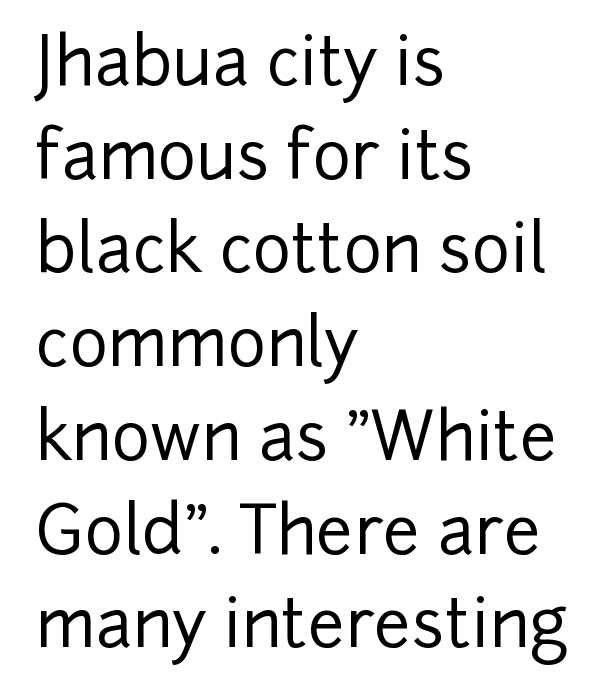
{"serif": "no", "italic": "no", "width": "normal", "stroke_contrast": "low", "x_height": "medium", "monospaced": "no", "underline": "no", "align": "left", "line_spacing": "normal", "line_spacing_ratio": 1.42, "letter_spacing": "normal", "letter_spacing_em": 0.0, "glyph_px": 66}
